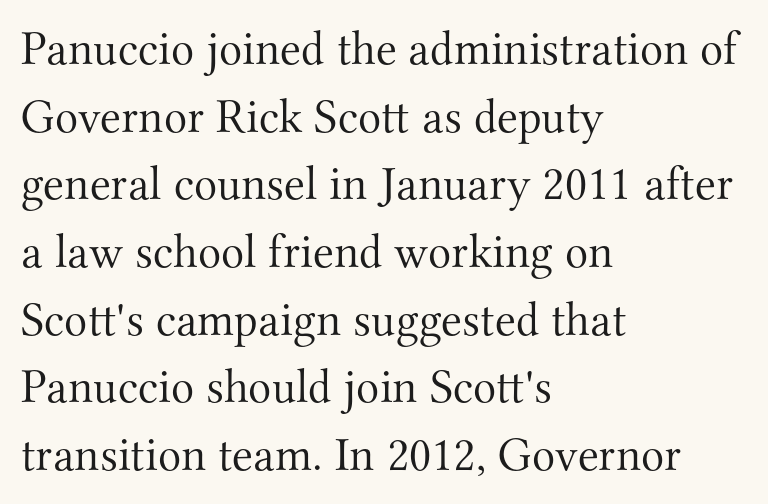
Nothing heavy about these letters — not bold at all. Characters remain perfectly vertical along every line. What kind of face is this? One with serifs. Casual observation: everything's shoved over to the left.
